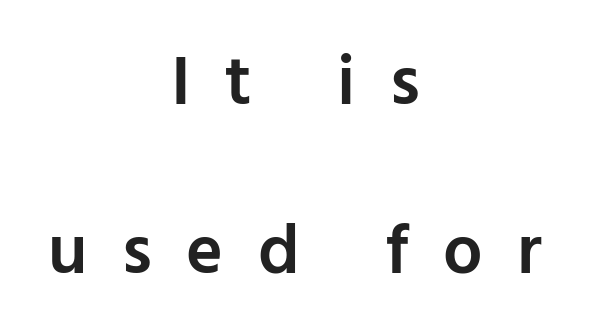
The image shows 70 px semibold sans-serif type, upright; set centered, loose line spacing (2.42x), unusually wide letter spacing (+0.49 em), not underlined; low stroke contrast and a medium x-height.
